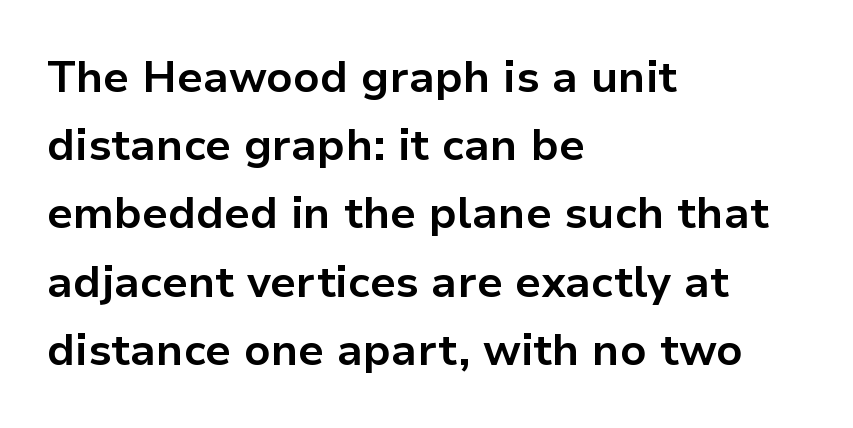
Q: Is the text bold? A: Yes.
Q: Is the text italic (slanted)? A: No, it is upright.
Q: Is the typeface a serif or a sans-serif typeface? A: Sans-serif.
Q: Is the text underlined? A: No.
Q: How is the paragraph aligned? A: Left-aligned.
Q: Is the spacing between letters normal or unusually wide? A: Normal.
Q: Is the spacing between lines tight, normal or loose? A: Normal.
Q: Width (condensed, normal, or wide)? A: Normal.
Q: Stroke contrast? A: Low.
Q: x-height? A: Medium.
Q: Monospaced? A: No.
